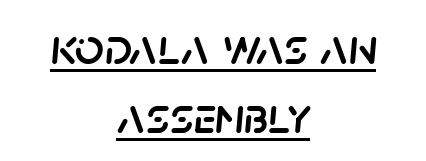
Q: Is the text italic (slanted)? A: Yes, it leans right by about 5 degrees.
Q: Is the text underlined? A: Yes.
Q: How is the paragraph aligned? A: Centered.
Q: Is the spacing between letters normal or unusually wide? A: Normal.
Q: Is the spacing between lines tight, normal or loose? A: Normal.
Q: Width (condensed, normal, or wide)? A: Normal.
Q: Stroke contrast? A: Low.
Q: x-height? A: Large.
Q: Monospaced? A: No.
